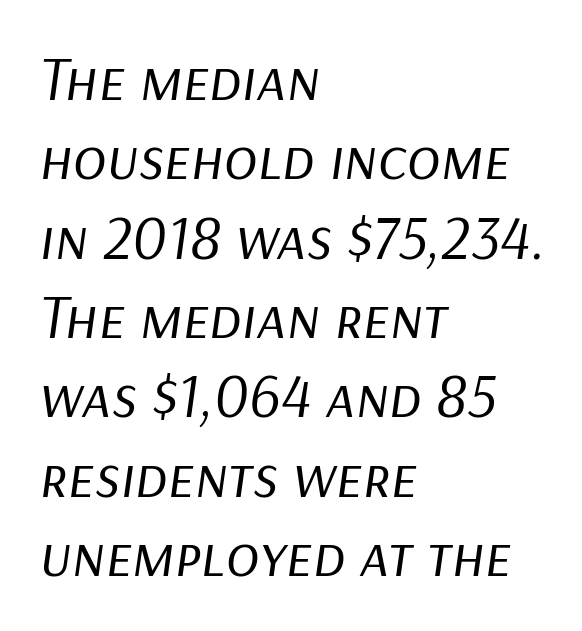
Q: Is the text bold? A: No.
Q: Is the text italic (slanted)? A: Yes, it leans right by about 9 degrees.
Q: Is the text underlined? A: No.
Q: How is the paragraph aligned? A: Left-aligned.
Q: Is the spacing between letters normal or unusually wide? A: Normal.
Q: Is the spacing between lines tight, normal or loose? A: Normal.
Q: Width (condensed, normal, or wide)? A: Normal.
Q: Stroke contrast? A: Low.
Q: x-height? A: Medium.
Q: Monospaced? A: No.
